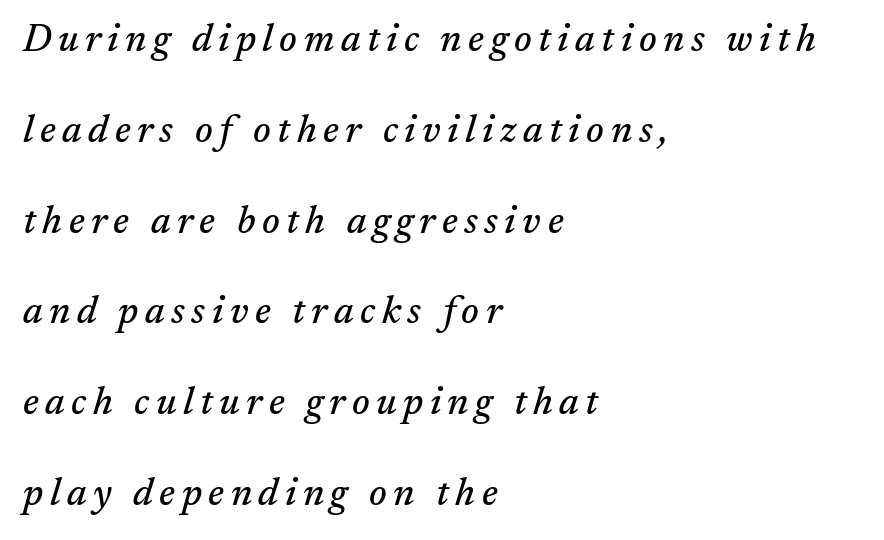
Q: Is the text italic (slanted)? A: Yes, it leans right by about 17 degrees.
Q: Is the typeface a serif or a sans-serif typeface? A: Serif.
Q: Is the text underlined? A: No.
Q: How is the paragraph aligned? A: Left-aligned.
Q: Is the spacing between lines tight, normal or loose? A: Loose.
Q: Width (condensed, normal, or wide)? A: Normal.
Q: Stroke contrast? A: Medium.
Q: x-height? A: Medium.
Q: Monospaced? A: No.
